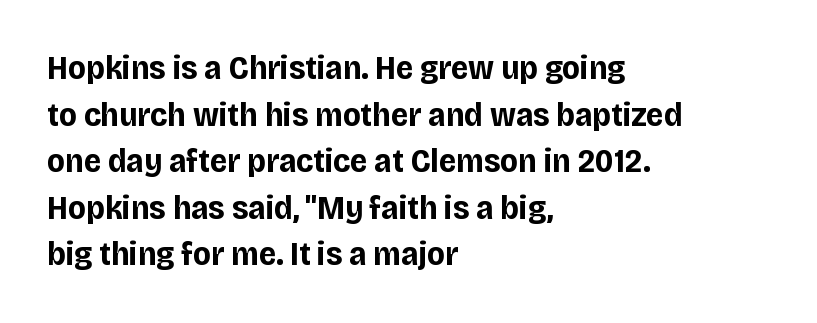
Words float on clear page, feet unadorned. This sample has the flowing, uneven cadence of proportional lettering. What weight is shown? A full bold with thick strokes. Inter-character spacing is left at the font's built-in metrics. Compared with a centered layout, this one pins lines to the left instead.
